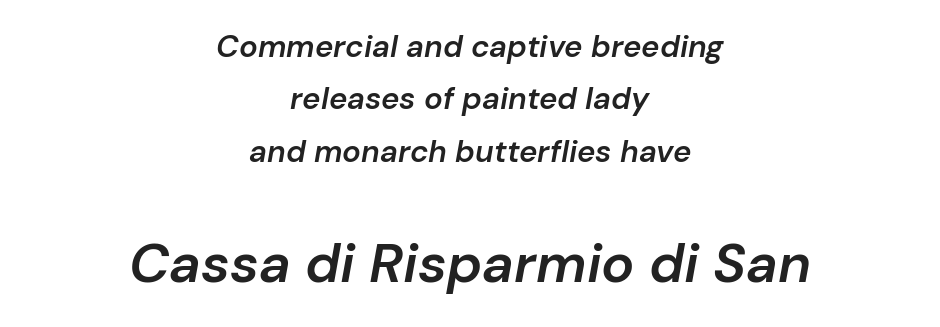
These lines keep a tight, regular rhythm from letter to letter. These lines stack symmetrically, like a column narrowing and widening about its center. Just letters on the line, the space beneath them empty. The face used here appears at its bigger size in the lower chunk. Summary of weight: moderately heavy, a semibold.
